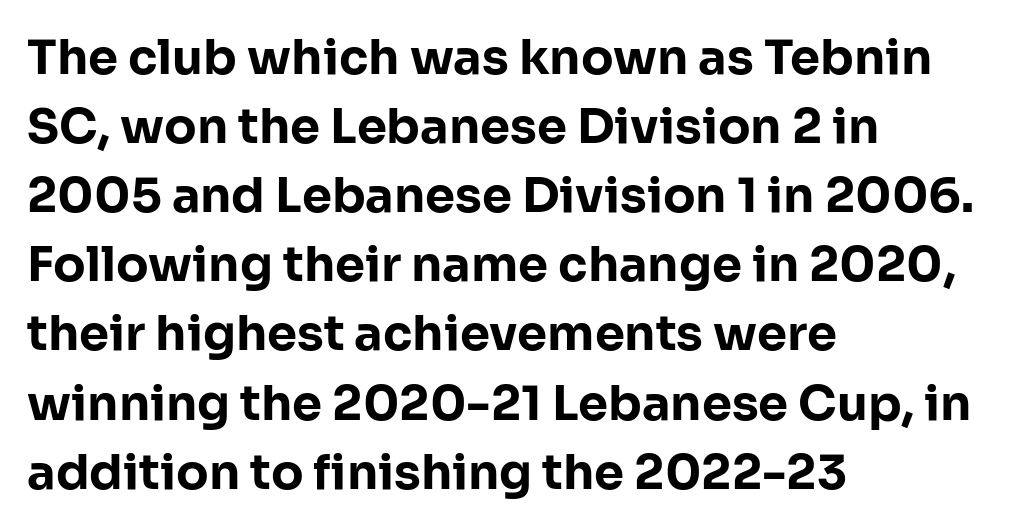
Q: Is the text bold? A: Yes.
Q: Is the text italic (slanted)? A: No, it is upright.
Q: Is the typeface a serif or a sans-serif typeface? A: Sans-serif.
Q: Is the text underlined? A: No.
Q: How is the paragraph aligned? A: Left-aligned.
Q: Is the spacing between letters normal or unusually wide? A: Normal.
Q: Is the spacing between lines tight, normal or loose? A: Normal.
Q: Width (condensed, normal, or wide)? A: Normal.
Q: Stroke contrast? A: Low.
Q: x-height? A: Medium.
Q: Monospaced? A: No.
